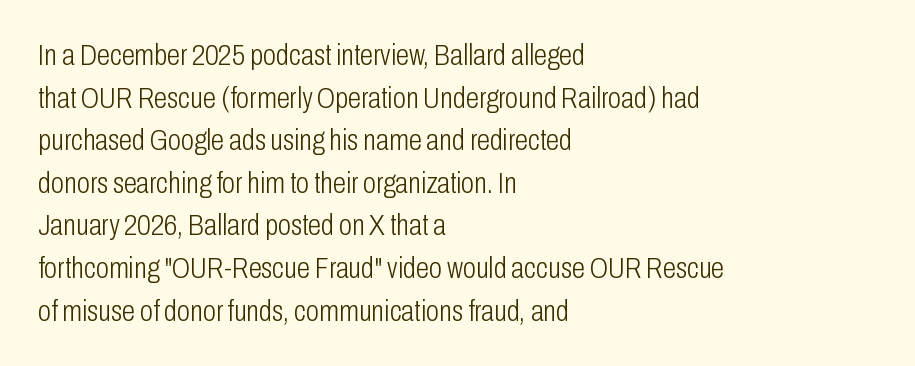
I'd call this a sans setting — the letters go barefoot. Students, observe: this is what conventionally led text looks like. Reading down the block, your eye returns to a fixed left position each line. The specimen omits any rule beneath the text block's lines.
